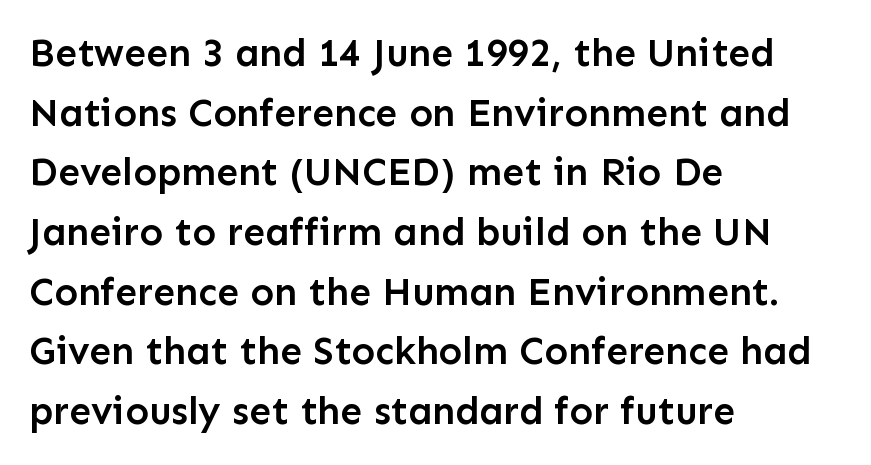
{"serif": "no", "italic": "no", "bold": "semi", "weight": "semibold", "width": "normal", "stroke_contrast": "low", "x_height": "medium", "monospaced": "no", "underline": "no", "align": "left", "line_spacing": "normal", "line_spacing_ratio": 1.53, "letter_spacing": "normal", "letter_spacing_em": 0.0, "glyph_px": 39}
